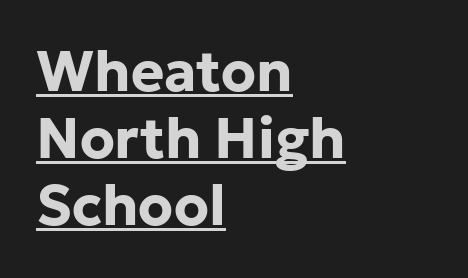
If you drew a ruler down the left edge, every line would touch it. Each letter keeps its own natural width here, so spacing adapts to shape. Somebody hit Ctrl+U on this one — the words are underlined. Tall strokes in this sample are plumb rather than angled.
